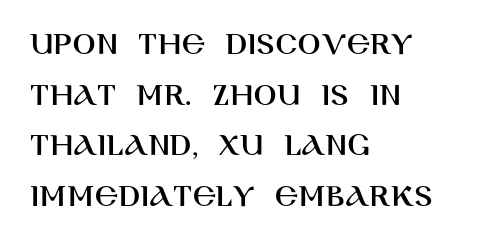
Q: Is the text italic (slanted)? A: No, it is upright.
Q: Is the typeface a serif or a sans-serif typeface? A: Sans-serif.
Q: Is the text underlined? A: No.
Q: How is the paragraph aligned? A: Left-aligned.
Q: Is the spacing between letters normal or unusually wide? A: Normal.
Q: Is the spacing between lines tight, normal or loose? A: Normal.
Q: Width (condensed, normal, or wide)? A: Normal.
Q: Stroke contrast? A: High.
Q: x-height? A: Large.
Q: Monospaced? A: No.
